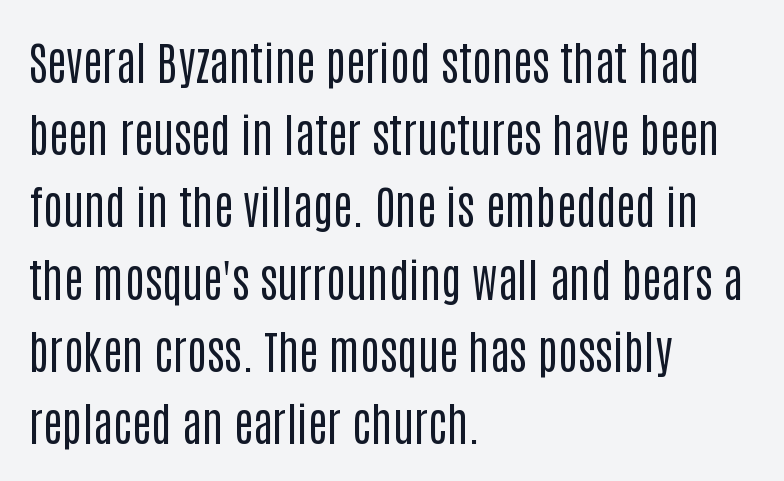
The image shows 46 px regular-weight, condensed sans-serif type, upright; set left-aligned, normal line spacing (1.57x), normal letter spacing, not underlined; low stroke contrast and a large x-height.
